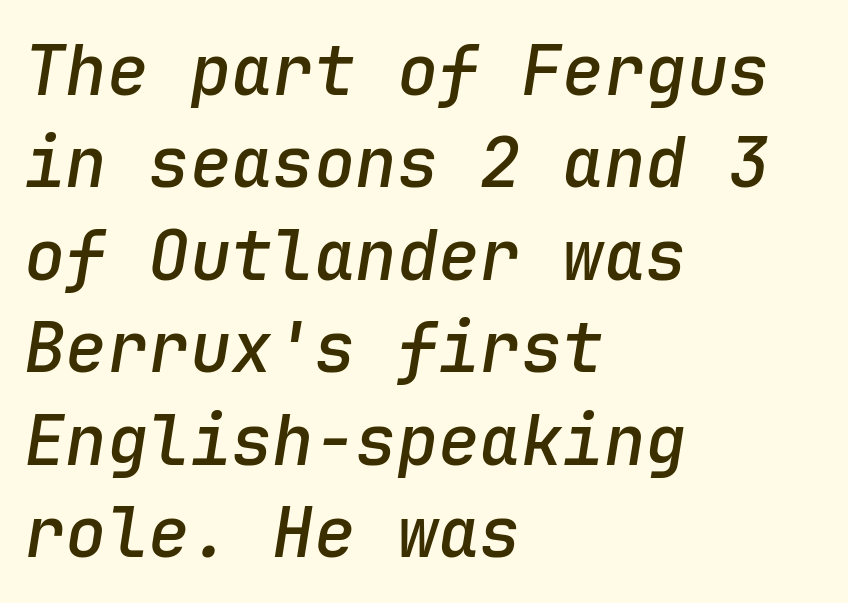
{"italic": "yes", "lean": "right", "slant_degrees": 9, "bold": "semi", "weight": "semibold", "width": "normal", "stroke_contrast": "low", "x_height": "medium", "monospaced": "yes", "underline": "no", "align": "left", "line_spacing": "normal", "line_spacing_ratio": 1.34, "letter_spacing": "normal", "letter_spacing_em": 0.0, "glyph_px": 69}
